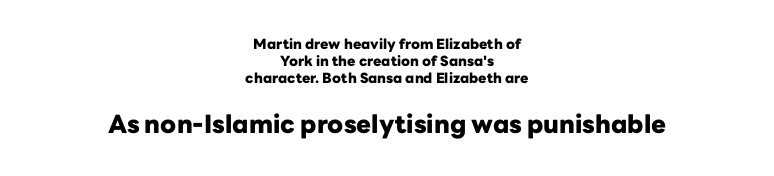
The axis of the letterforms is exactly vertical. Typesetter's note: full bold, strokes at maximum text heaviness. The words here are not underlined. The text block is weighted toward neither margin, spreading evenly from the middle. Look at the glyph heights: the lower group is clearly the bigger setting.
